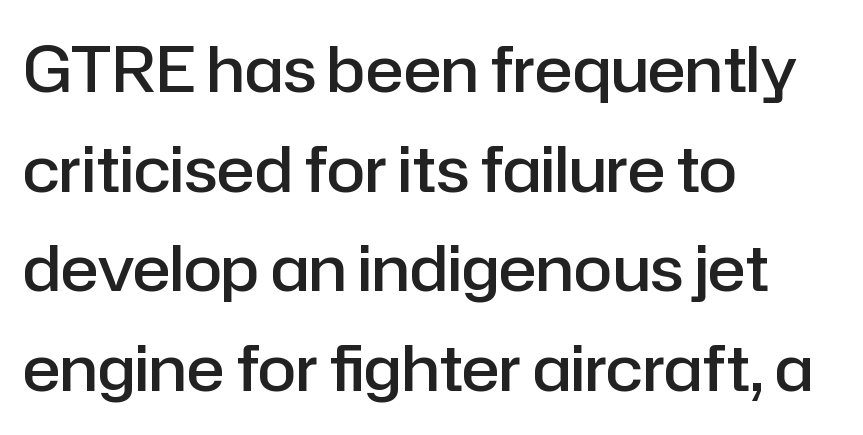
Q: Is the text bold? A: Semi-bold.
Q: Is the text italic (slanted)? A: No, it is upright.
Q: Is the typeface a serif or a sans-serif typeface? A: Sans-serif.
Q: Is the text underlined? A: No.
Q: How is the paragraph aligned? A: Left-aligned.
Q: Is the spacing between letters normal or unusually wide? A: Normal.
Q: Is the spacing between lines tight, normal or loose? A: Normal.
Q: Width (condensed, normal, or wide)? A: Normal.
Q: Stroke contrast? A: Low.
Q: x-height? A: Medium.
Q: Monospaced? A: No.
